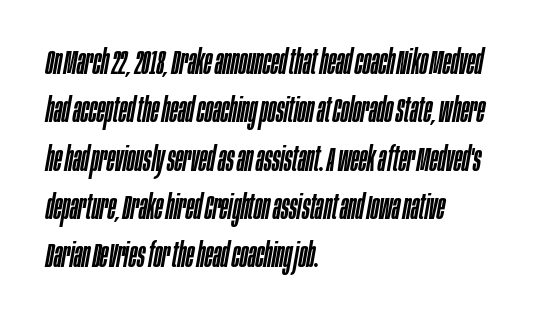
The image shows 34 px condensed type, italic (leaning right); set left-aligned, normal line spacing (1.42x), normal letter spacing, not underlined; low stroke contrast and a large x-height.
